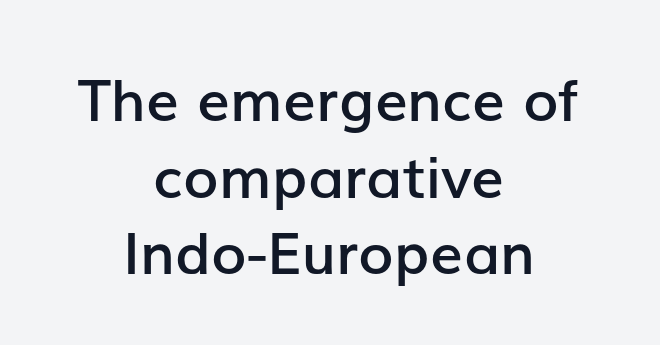
The face used here is a semibold: visibly heavier than regular, lighter than bold. Successive baselines arrive at the customary interval. Spacing verdict: proportional, widths tailored to each character. The text was rendered using a sans face with plain stroke endings. Rule under the text: the space is simply empty.
